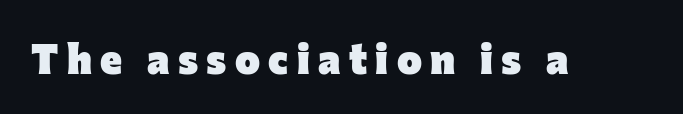
The letters advance in unequal steps, a hallmark of proportional type. Tracking value appears strongly positive — letters spread wide. Descenders hang freely into open space. Style check: upright. Serifs: no, the terminals of the letterforms are clean.
